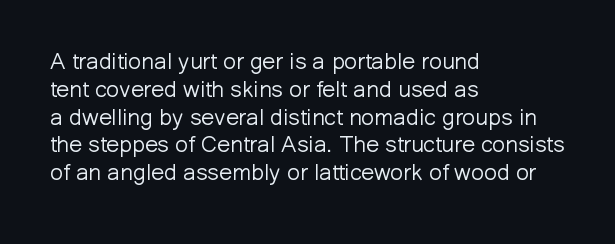
The image shows 23 px text type, upright; set left-aligned, line spacing 1.21x, normal letter spacing, not underlined.
